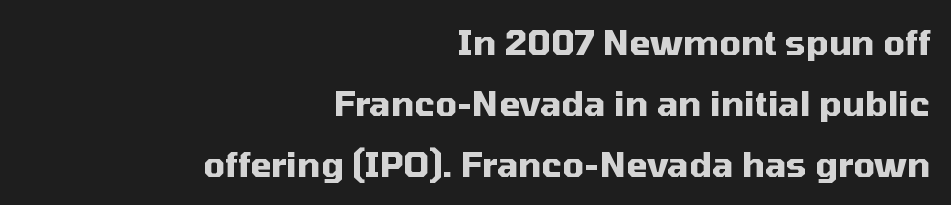
{"serif": "no", "italic": "no", "bold": "yes", "weight": "heavy", "width": "normal", "stroke_contrast": "medium", "x_height": "medium", "monospaced": "no", "underline": "no", "align": "right", "line_spacing_ratio": 1.79, "letter_spacing": "normal", "letter_spacing_em": 0.0, "glyph_px": 34}
